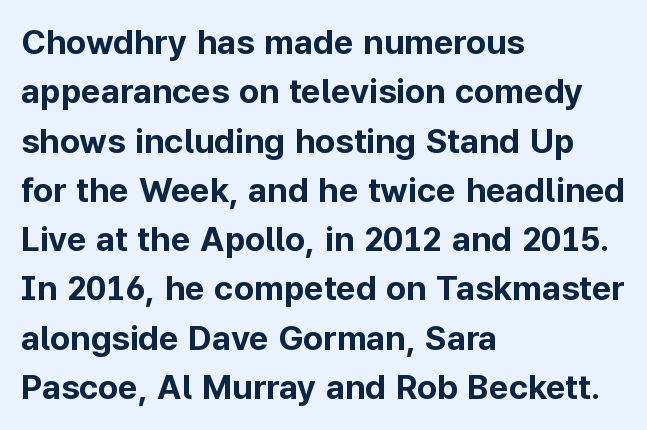
Caption: standard tracking, unaltered. Compared with a centered layout, this one pins lines to the left instead. Type style note: lacks serifs. No word sits above an underline. The rendering uses a bold face; every stroke is thick and dark. Looks like regular typesetting: each glyph gets only the width it needs.
